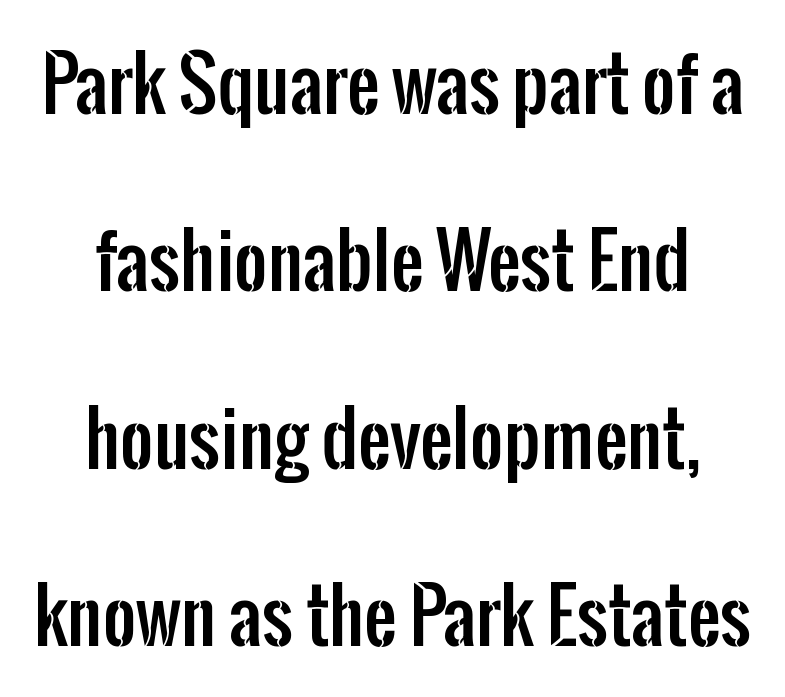
Q: Is the text italic (slanted)? A: No, it is upright.
Q: Is the typeface a serif or a sans-serif typeface? A: Sans-serif.
Q: Is the text underlined? A: No.
Q: How is the paragraph aligned? A: Centered.
Q: Is the spacing between letters normal or unusually wide? A: Normal.
Q: Is the spacing between lines tight, normal or loose? A: Loose.
Q: Width (condensed, normal, or wide)? A: Condensed.
Q: Stroke contrast? A: Low.
Q: x-height? A: Medium.
Q: Monospaced? A: No.
